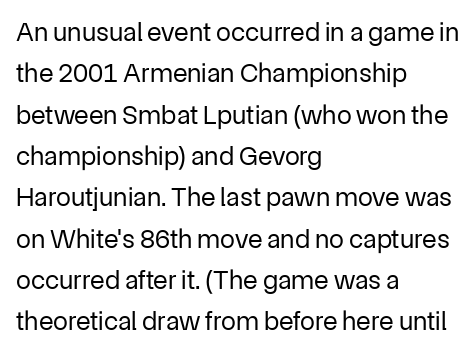
{"italic": "no", "bold": "no", "underline": "no", "align": "left", "line_spacing": "normal", "line_spacing_ratio": 1.53, "letter_spacing": "normal", "letter_spacing_em": 0.0, "glyph_px": 27}
